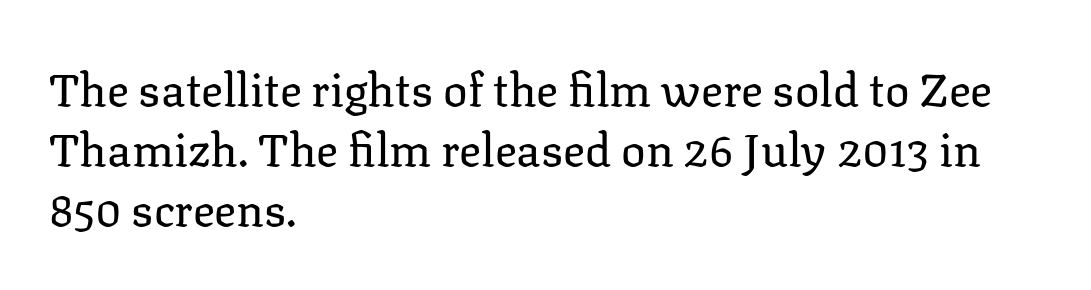
The font family rendered here belongs to the serif group. The leading is moderate, giving the passage an even texture. Clear beneath every line of the passage. Default kerning and tracking; the words read as compact shapes. The lettering stays uniformly vertical, giving the passage a roman look. Summary of weight: not heavy and not bold.
